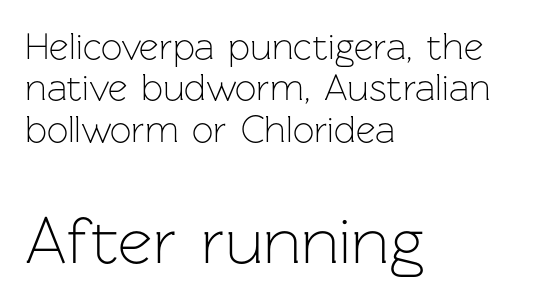
{"serif": "no", "italic": "no", "bold": "no", "weight": "light", "width": "normal", "stroke_contrast": "low", "x_height": "medium", "monospaced": "no", "underline": "no", "align": "left", "line_spacing": "tight", "line_spacing_ratio": 1.09, "letter_spacing": "normal", "letter_spacing_em": 0.0, "larger_block": "second", "size_ratio": 1.76, "glyph_px": 67}
